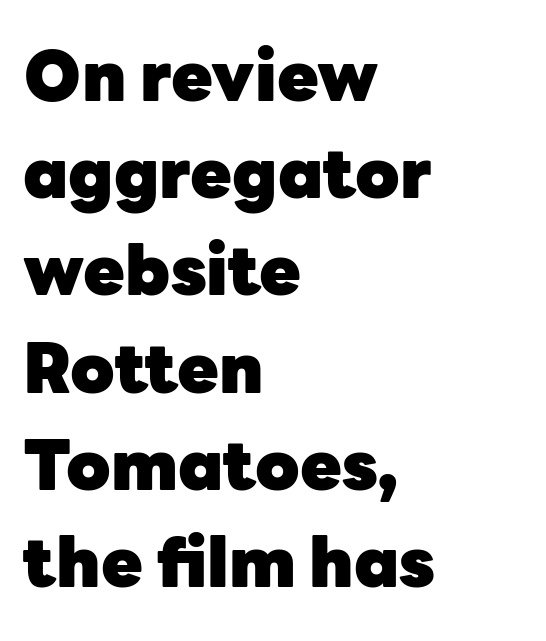
If you drew a line through each stem, it would be perfectly vertical. This sample uses plain, unmodified letter spacing. These words are printed bold, with thick strokes throughout. Alignment: flush left. Nobody drew a line under any word here. Examine the stroke ends and you'll find no serifs.
